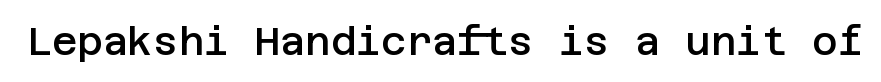
{"serif": "no", "italic": "no", "bold": "semi", "weight": "semibold", "width": "normal", "stroke_contrast": "low", "x_height": "large", "underline": "no", "letter_spacing": "normal", "letter_spacing_em": 0.0, "glyph_px": 39}
